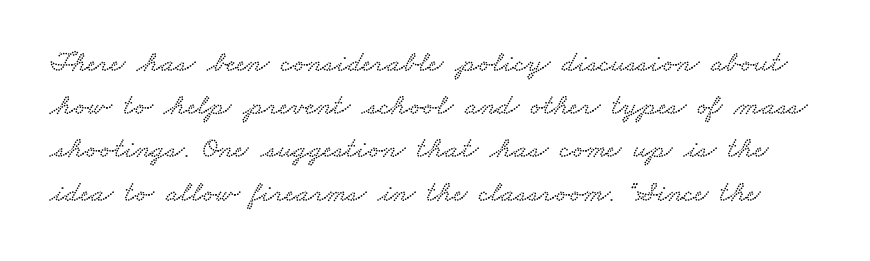
Q: Is the typeface a serif or a sans-serif typeface? A: Serif.
Q: Is the text underlined? A: No.
Q: Is the spacing between letters normal or unusually wide? A: Normal.
Q: Is the spacing between lines tight, normal or loose? A: Normal.
Q: Width (condensed, normal, or wide)? A: Wide.
Q: Stroke contrast? A: Low.
Q: x-height? A: Small.
Q: Monospaced? A: No.
